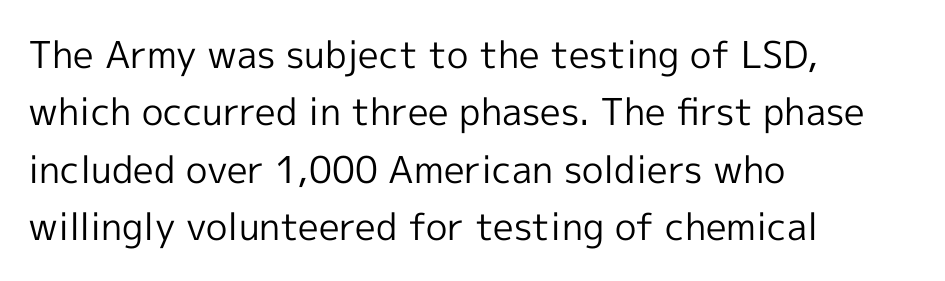
This is not heavy type; no bold has been used. The lettering stays uniformly vertical, giving the passage a roman look. Compared with typical body copy, the letter spacing here is the same. Spacing verdict: proportional, widths tailored to each character.
